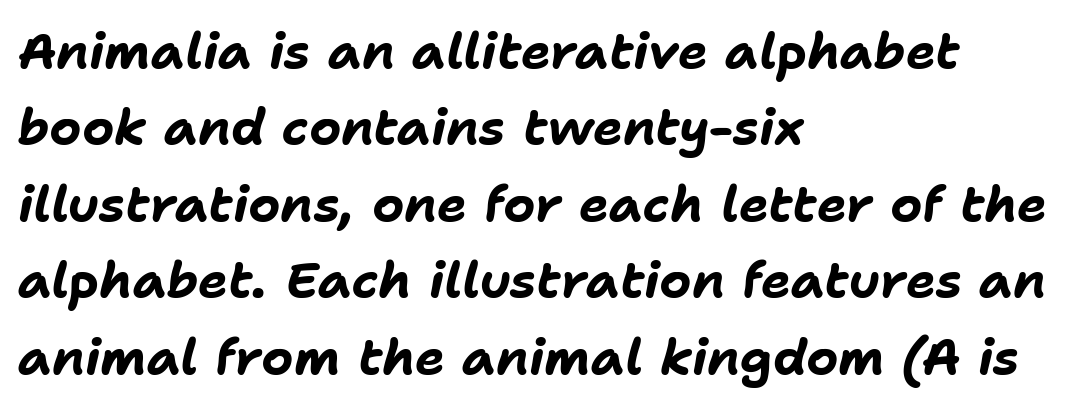
As a designer I'd log this as weight 700, bold. What's the leading like? Ordinary, nothing unusual. The face used here is rendered with its standard letterfit. Letters rest on an invisible, unmarked baseline. The passage shown is typed in a proportional face where columns would drift.
